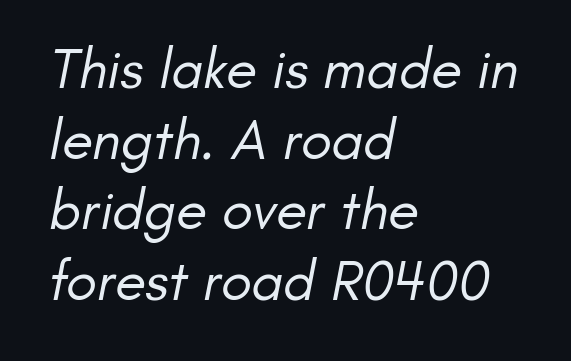
{"serif": "no", "bold": "no", "weight": "regular", "width": "normal", "stroke_contrast": "low", "x_height": "small", "monospaced": "no", "underline": "no", "align": "left", "line_spacing_ratio": 1.24, "letter_spacing": "normal", "letter_spacing_em": 0.0, "glyph_px": 57}
